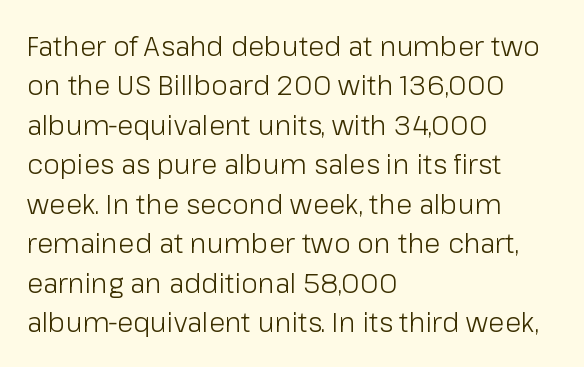
Q: Is the text bold? A: No.
Q: Is the text italic (slanted)? A: No, it is upright.
Q: Is the text underlined? A: No.
Q: How is the paragraph aligned? A: Left-aligned.
Q: Is the spacing between letters normal or unusually wide? A: Normal.
Q: Is the spacing between lines tight, normal or loose? A: Normal.
